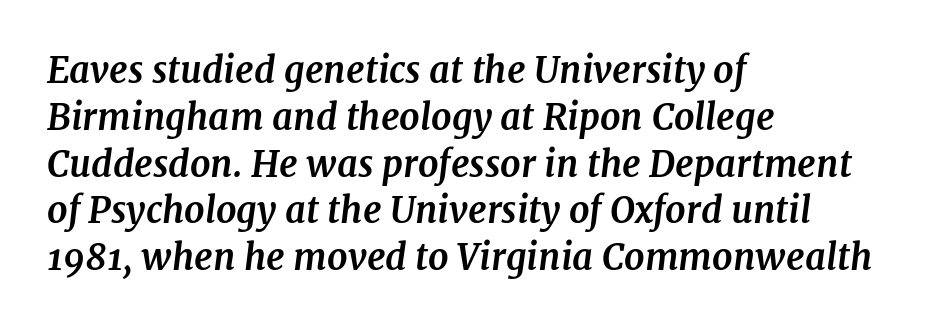
{"serif": "yes", "italic": "yes", "lean": "right", "slant_degrees": 7, "bold": "yes", "weight": "bold", "width": "normal", "stroke_contrast": "medium", "x_height": "medium", "monospaced": "no", "underline": "no", "align": "left", "line_spacing": "normal", "line_spacing_ratio": 1.3, "letter_spacing": "normal", "letter_spacing_em": 0.0, "glyph_px": 36}
